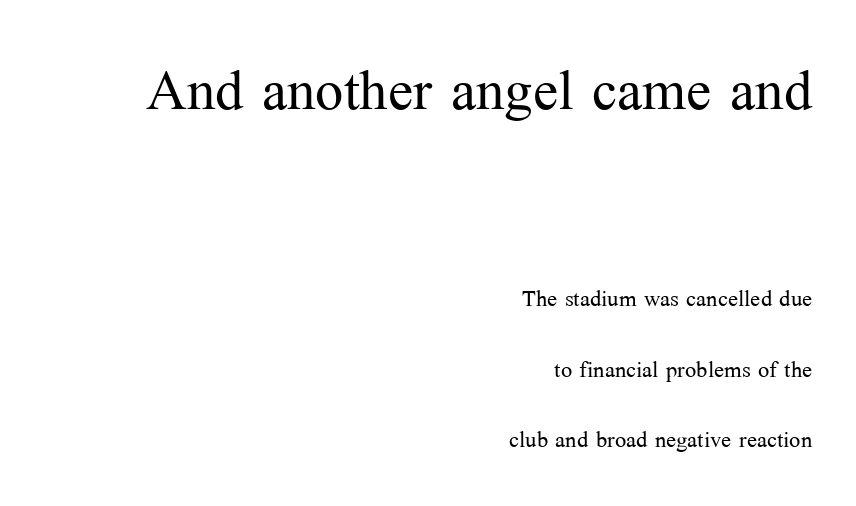
The image shows 75 px light serif type, upright; set right-aligned, loose line spacing (2.35x), normal letter spacing, not underlined; the first (top) block is 2.5x larger; medium stroke contrast and a medium x-height.
